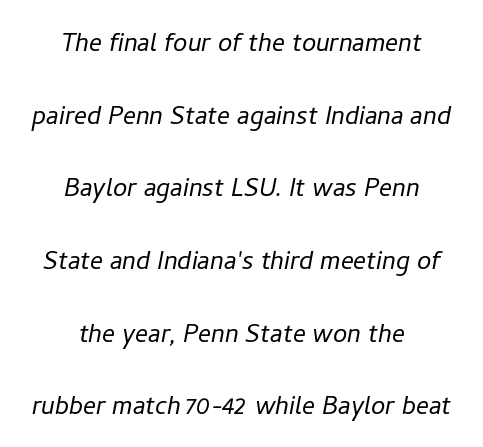
{"italic": "yes", "lean": "right", "slant_degrees": 11, "bold": "no", "weight": "light", "width": "normal", "stroke_contrast": "low", "x_height": "medium", "monospaced": "no", "underline": "no", "align": "center", "line_spacing": "loose", "line_spacing_ratio": 2.27, "letter_spacing": "normal", "letter_spacing_em": 0.0, "glyph_px": 32}
